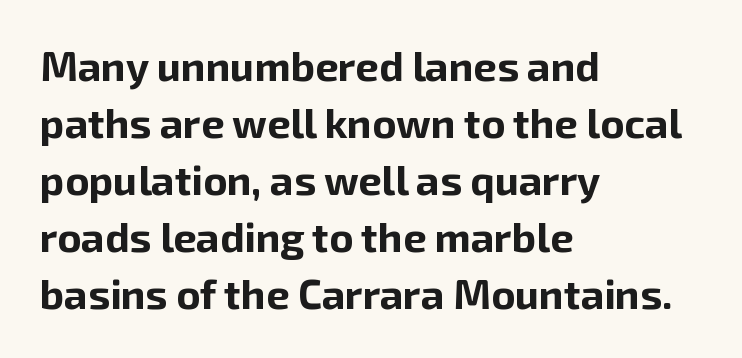
This rendering features lettering with no underline. The characters display no serif detailing; their extremities are plain. Each letter keeps its own natural width here, so spacing adapts to shape. These lines are set flush left with a ragged right edge. Reading down the column, the eye jumps a familiar distance to each next line.
